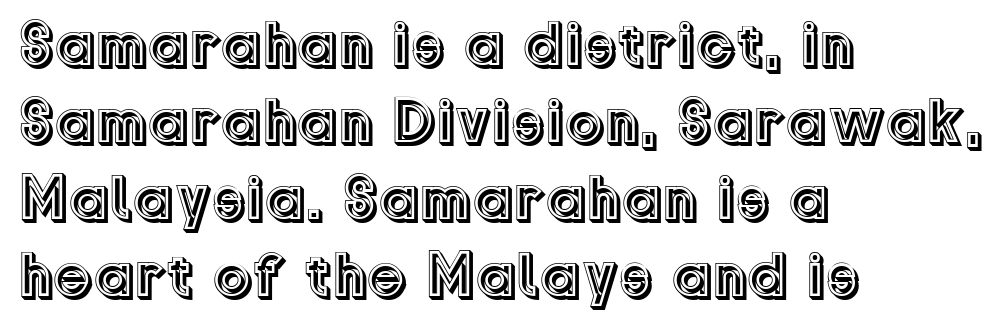
Do the characters align in a grid? No, the font is proportional. The line texture is even and compact thanks to regular tracking. Horizontal alignment here is leftward, the default for most running prose. A typesetter would mark this as roman, not italic. The words here are not underlined.
